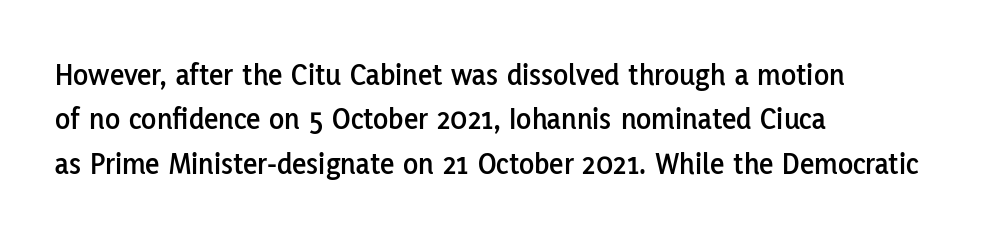
Is the letter spacing exaggerated? No — it looks like the ordinary default. The glyphs are unaccompanied by any horizontal stroke below them. Characters remain perfectly vertical along every line. How would I describe the line gaps? Plain and ordinary.
